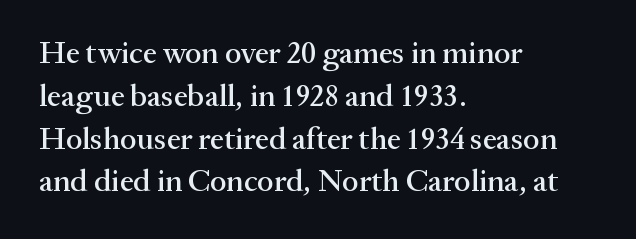
The image shows 31 px serif type, upright; set left-aligned, normal line spacing (1.38x), normal letter spacing, not underlined; medium stroke contrast and a medium x-height.
